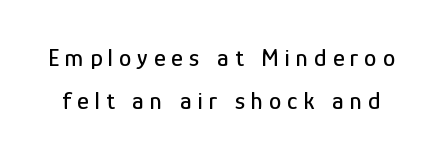
Q: Is the text italic (slanted)? A: No, it is upright.
Q: Is the text underlined? A: No.
Q: Is the spacing between letters normal or unusually wide? A: Unusually wide.
